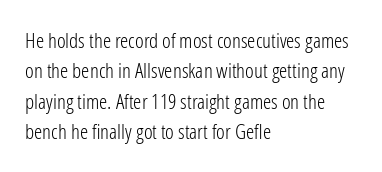
{"italic": "no", "bold": "no", "underline": "no", "align": "left", "line_spacing": "normal", "line_spacing_ratio": 1.45, "letter_spacing": "normal", "letter_spacing_em": 0.0, "glyph_px": 21}
